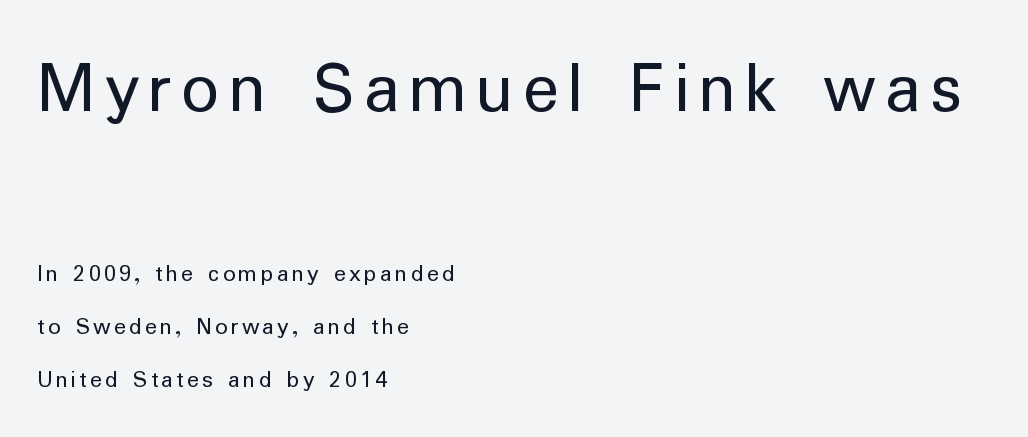
{"serif": "no", "italic": "no", "bold": "no", "weight": "regular", "width": "normal", "stroke_contrast": "low", "x_height": "medium", "monospaced": "no", "underline": "no", "align": "left", "line_spacing": "loose", "line_spacing_ratio": 2.12, "larger_block": "first", "size_ratio": 3.0, "glyph_px": 75}
